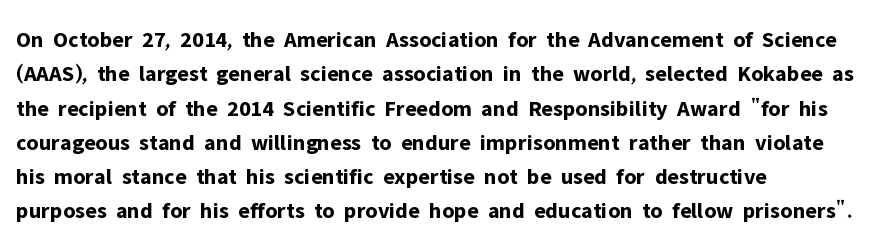
The image shows 23 px bold type, upright; set left-aligned, normal line spacing (1.49x), normal letter spacing, not underlined.
